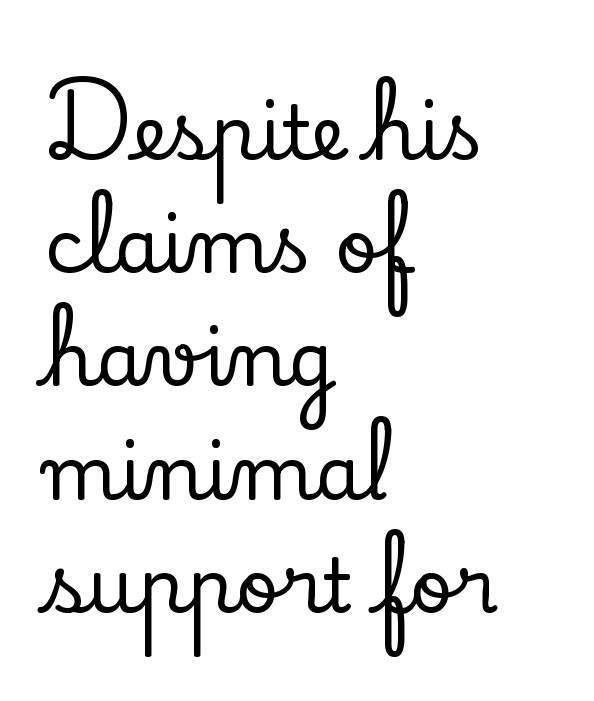
The text was rendered using a seriffed face with decorative stroke endings. Plain, unruled lines of type. This sample has the flowing, uneven cadence of proportional lettering. Is there any slant? The stems are plumb.
